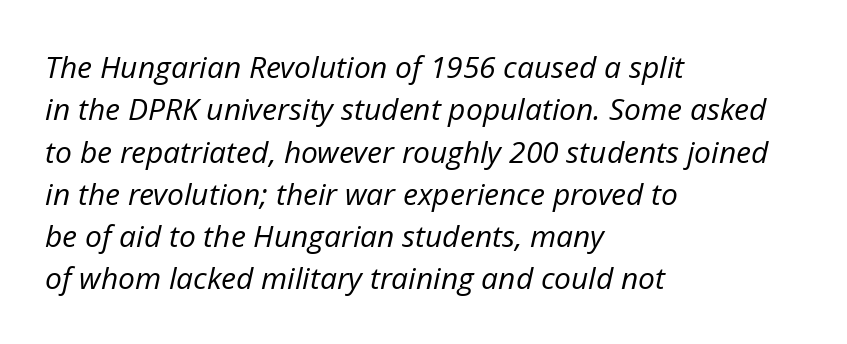
Visually the block forms a straight wall on the left and a jagged coastline on the right. Character widths vary here, with narrow letters taking less room than wide ones. The strokes are not fattened; the text isn't bold. Words float on clear page, feet unadorned. Observe the ordinary spacing: letters are neighbours, not strangers.
